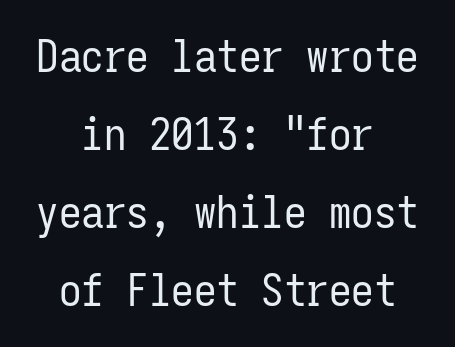
The image shows 45 px regular-weight, condensed sans-serif type, upright, monospaced; set centered, line spacing 1.73x, normal letter spacing, not underlined; low stroke contrast and a medium x-height.
